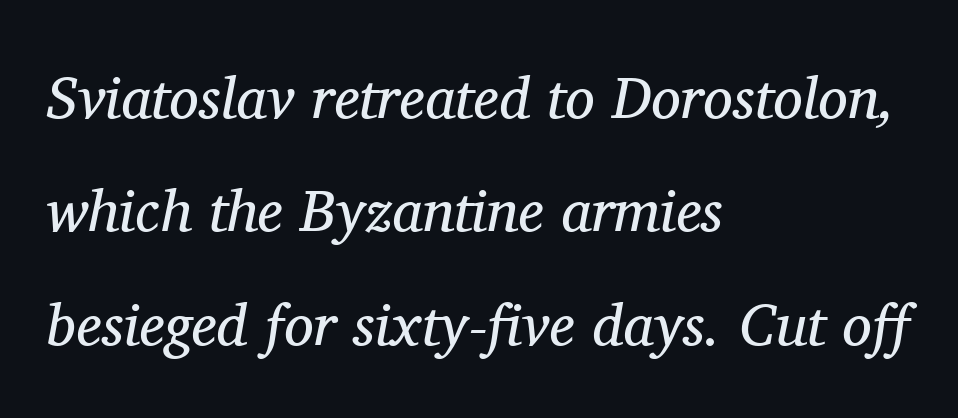
{"serif": "yes", "italic": "yes", "lean": "right", "slant_degrees": 11, "bold": "no", "weight": "regular", "width": "normal", "stroke_contrast": "medium", "x_height": "medium", "monospaced": "no", "underline": "no", "align": "left", "line_spacing": "loose", "line_spacing_ratio": 1.92, "letter_spacing": "normal", "letter_spacing_em": 0.0, "glyph_px": 59}
